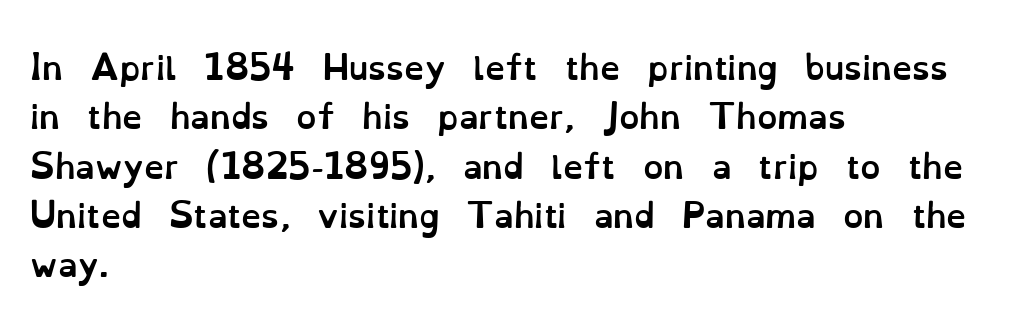
Q: Is the text bold? A: Yes.
Q: Is the text italic (slanted)? A: No, it is upright.
Q: Is the text underlined? A: No.
Q: How is the paragraph aligned? A: Left-aligned.
Q: Is the spacing between letters normal or unusually wide? A: Normal.
Q: Is the spacing between lines tight, normal or loose? A: Normal.
Q: Width (condensed, normal, or wide)? A: Normal.
Q: Stroke contrast? A: Low.
Q: x-height? A: Small.
Q: Monospaced? A: No.
